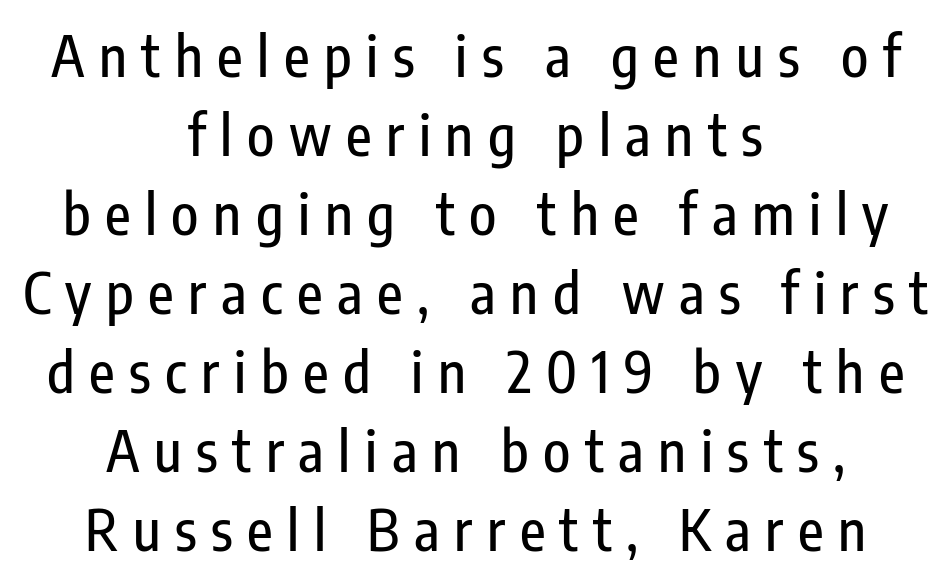
The image shows 56 px condensed sans-serif type, upright; set centered, normal line spacing (1.41x), unusually wide letter spacing (+0.26 em), not underlined; low stroke contrast and a medium x-height.
